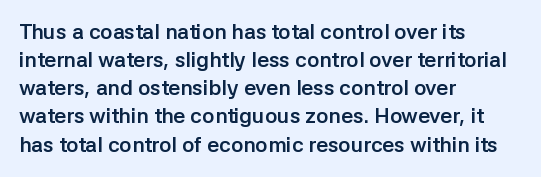
The image shows 21 px bold type, upright; set left-aligned, normal line spacing (1.34x), normal letter spacing, not underlined.
